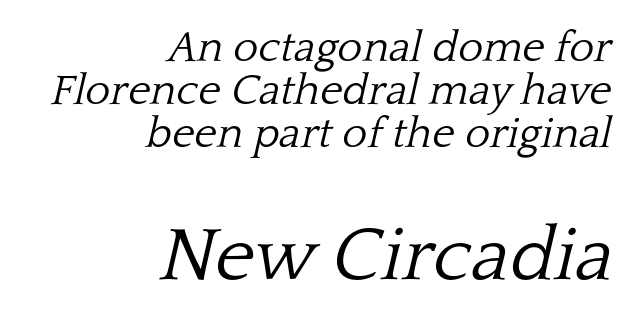
This reads as an unemphasized weight, regular at the heaviest. Tall strokes in this sample are angled rather than plumb. Type style note: has serifs. Note: smaller setting up top, larger setting below. Letter spacing: default.
